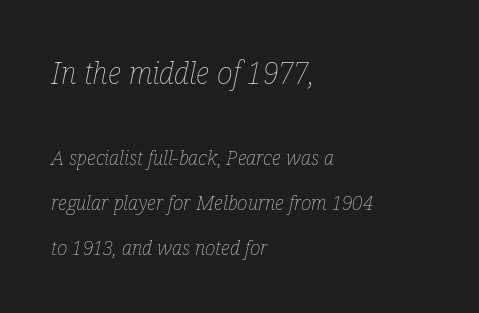
No heavy texture on the line: the type isn't bold. Character size in the leading block exceeds that of the trailing block. If you drew a ruler down the left edge, every line would touch it. The rendering uses natural spacing where letterforms have individual widths. The passage shown has conventional tracking throughout. Plain, unruled lines of type.
